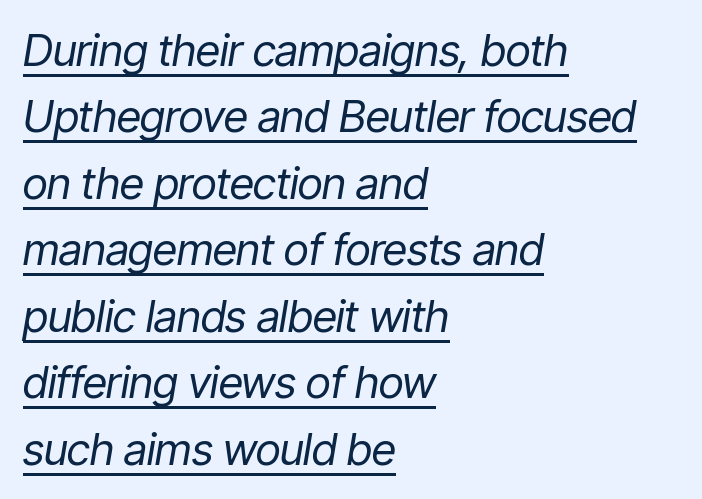
Whoever set this chose a conventional vertical rhythm. Proportional: the letters do not fall into vertical columns. Does the copy run flush right? No — it runs flush left. Rendered with sloped, italic letterforms. Weight: regular or lighter.
